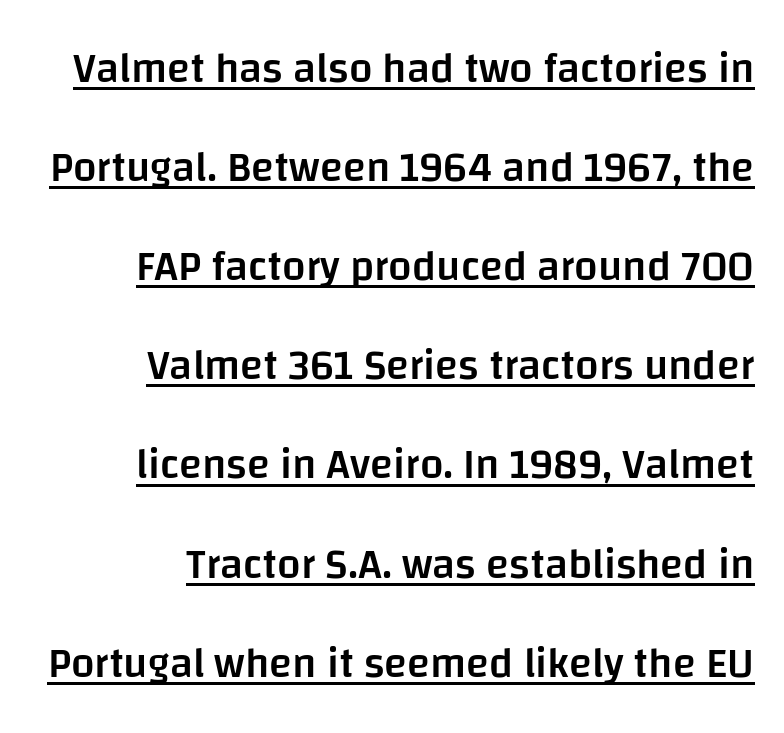
{"serif": "no", "italic": "no", "bold": "semi", "weight": "semibold", "width": "normal", "stroke_contrast": "low", "x_height": "large", "monospaced": "no", "underline": "yes", "align": "right", "line_spacing": "loose", "line_spacing_ratio": 2.36, "letter_spacing": "normal", "letter_spacing_em": 0.0, "glyph_px": 42}
